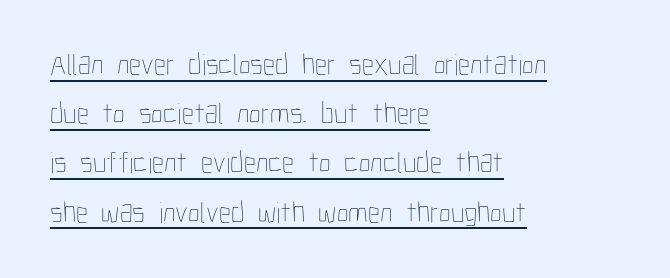
The words here are underlined. This sample uses plain, unmodified letter spacing. The specimen reads as upright at a glance. The setting favours the left margin, as ordinary paragraphs usually do. Letters have the restrained weight of plain body copy at most. The lines sit at an ordinary, default distance from one another.
